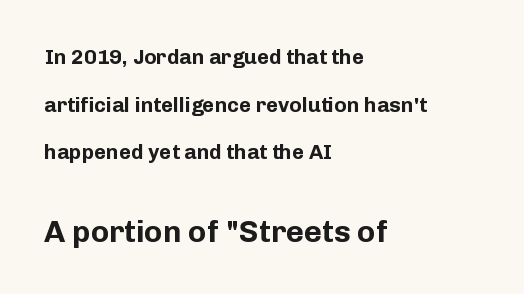
This is heavy type, rendered in bold. The foot of each line stays bare and open. Alignment: flush left. Quick note: not italic, upright.
